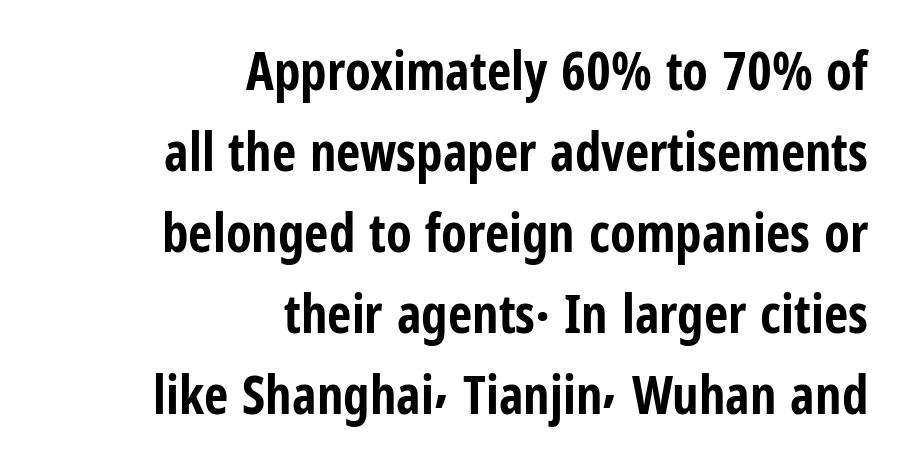
{"serif": "no", "italic": "no", "bold": "yes", "weight": "bold", "width": "condensed", "stroke_contrast": "low", "x_height": "medium", "monospaced": "no", "underline": "no", "align": "right", "line_spacing": "normal", "line_spacing_ratio": 1.53, "letter_spacing": "normal", "letter_spacing_em": 0.0, "glyph_px": 53}
